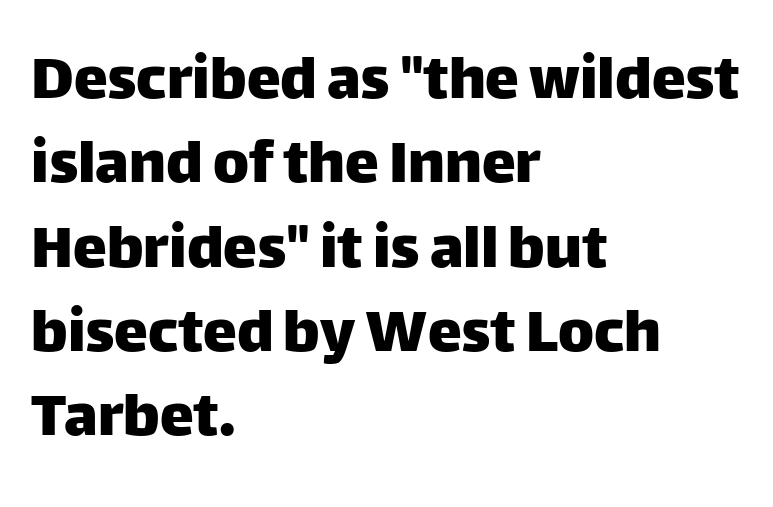
{"serif": "no", "italic": "no", "width": "normal", "stroke_contrast": "low", "x_height": "large", "monospaced": "no", "underline": "no", "align": "left", "line_spacing_ratio": 1.24, "letter_spacing": "normal", "letter_spacing_em": 0.0, "glyph_px": 68}
